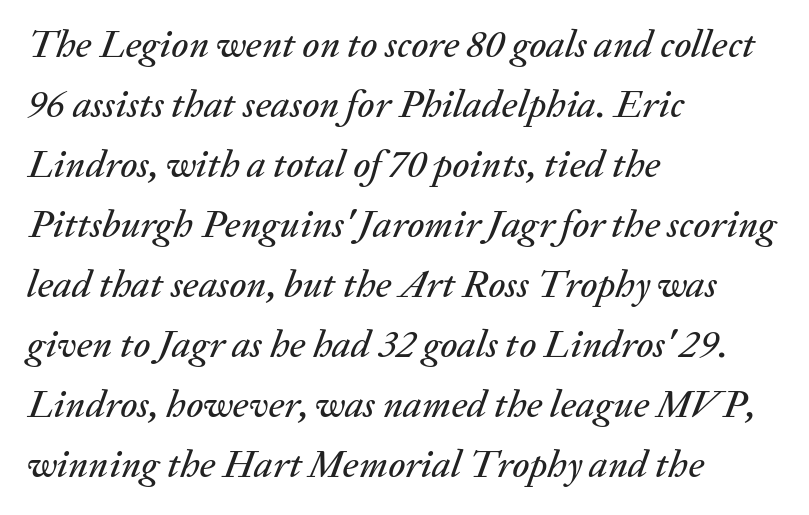
{"italic": "yes", "lean": "right", "slant_degrees": 20, "width": "normal", "stroke_contrast": "medium", "x_height": "medium", "monospaced": "no", "underline": "no", "align": "left", "line_spacing": "normal", "line_spacing_ratio": 1.54, "letter_spacing": "normal", "letter_spacing_em": 0.0, "glyph_px": 39}
